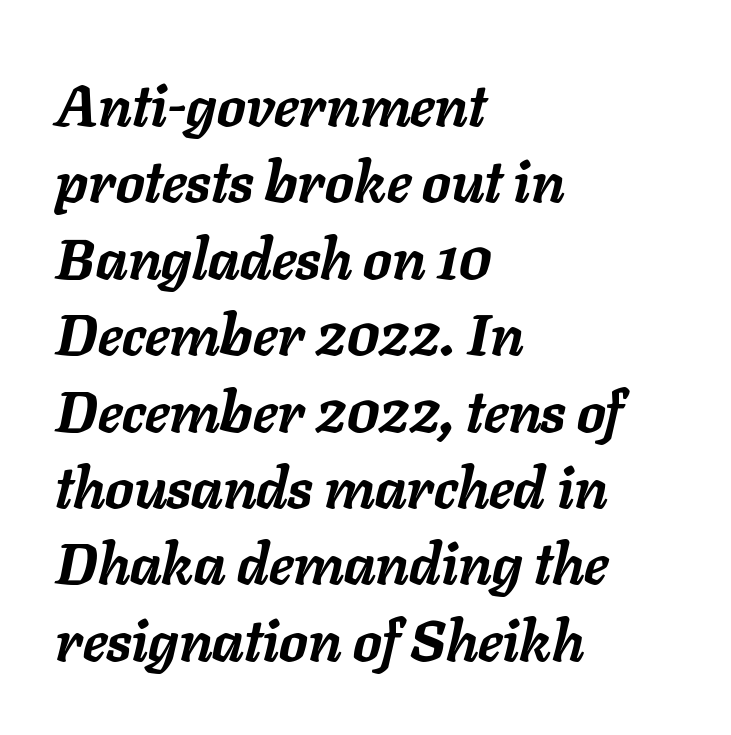
The image shows 57 px semibold type, italic (leaning right); set left-aligned, normal line spacing (1.34x), normal letter spacing, not underlined; low stroke contrast and a medium x-height.
